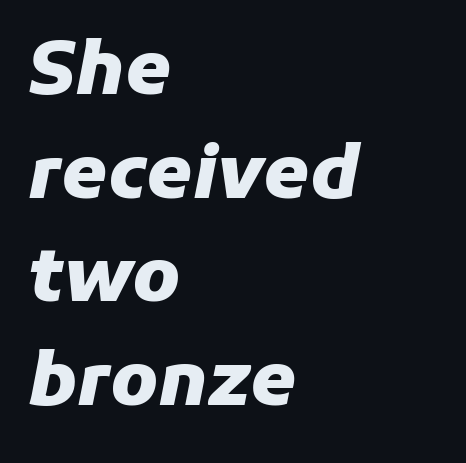
{"italic": "yes", "lean": "right", "slant_degrees": 11, "bold": "yes", "weight": "heavy", "width": "normal", "stroke_contrast": "low", "x_height": "medium", "monospaced": "no", "underline": "no", "align": "left", "line_spacing": "normal", "line_spacing_ratio": 1.42, "letter_spacing": "normal", "letter_spacing_em": 0.0, "glyph_px": 73}
